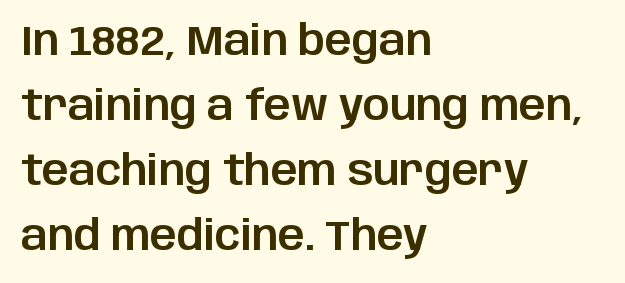
Looks like regular typesetting: each glyph gets only the width it needs. The typesetter chose a ragged-right arrangement here. Upright lettering throughout. The typeface chosen for these lines omits serifs. The rows are spaced the way most documents space them.
